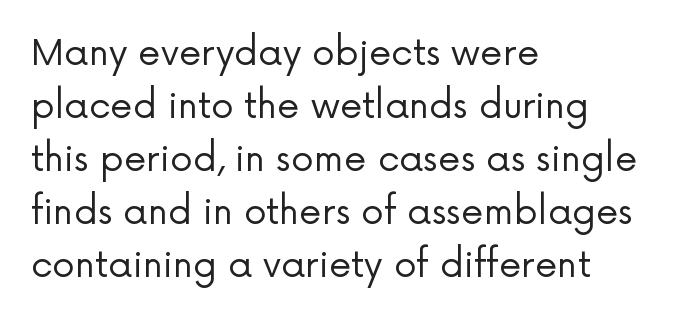
Q: Is the text bold? A: No.
Q: Is the text italic (slanted)? A: No, it is upright.
Q: Is the typeface a serif or a sans-serif typeface? A: Sans-serif.
Q: Is the text underlined? A: No.
Q: How is the paragraph aligned? A: Left-aligned.
Q: Is the spacing between letters normal or unusually wide? A: Normal.
Q: Is the spacing between lines tight, normal or loose? A: Normal.
Q: Width (condensed, normal, or wide)? A: Normal.
Q: Stroke contrast? A: Low.
Q: x-height? A: Medium.
Q: Monospaced? A: No.
